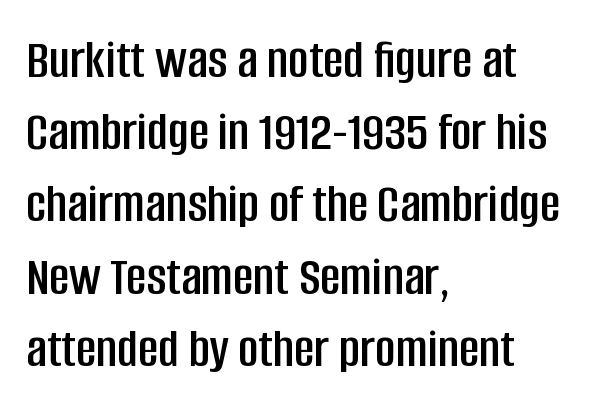
{"serif": "no", "italic": "no", "width": "condensed", "stroke_contrast": "low", "x_height": "large", "monospaced": "no", "underline": "no", "align": "left", "line_spacing": "normal", "line_spacing_ratio": 1.29, "letter_spacing": "normal", "letter_spacing_em": 0.0, "glyph_px": 56}
